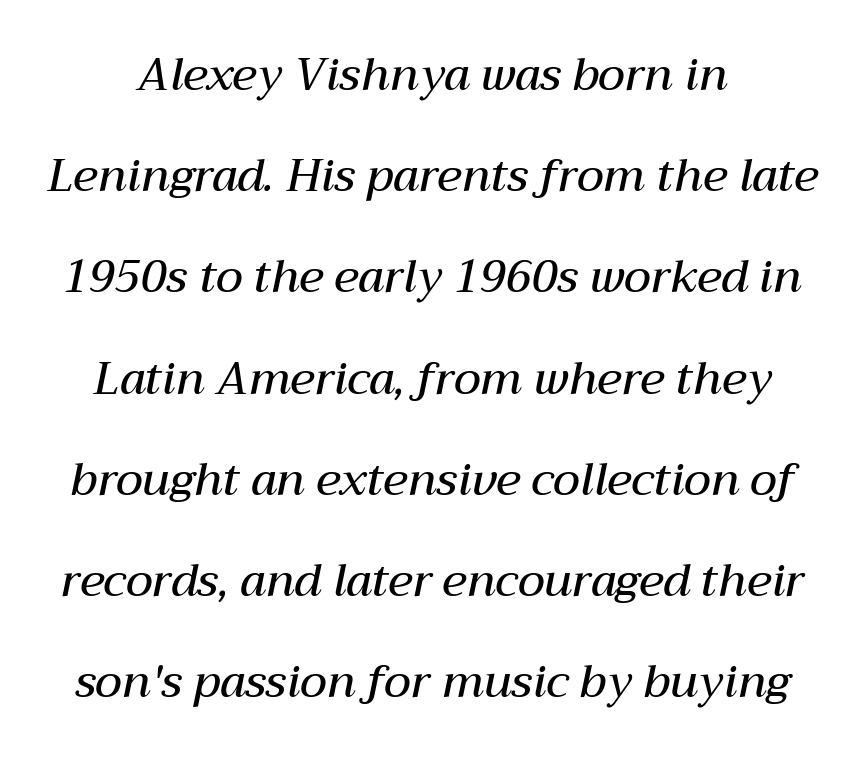
Q: Is the text bold? A: Semi-bold.
Q: Is the text italic (slanted)? A: Yes, it leans right by about 12 degrees.
Q: Is the text underlined? A: No.
Q: Is the spacing between letters normal or unusually wide? A: Normal.
Q: Is the spacing between lines tight, normal or loose? A: Loose.
Q: Width (condensed, normal, or wide)? A: Normal.
Q: Stroke contrast? A: Medium.
Q: x-height? A: Medium.
Q: Monospaced? A: No.
